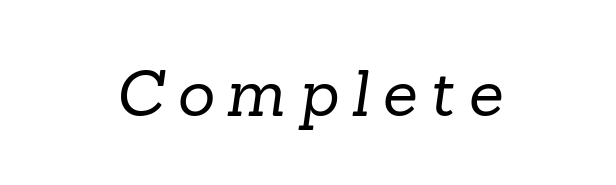
Underline: absent. Do the characters align in a grid? No, the font is proportional. Characters follow at a spacing far wider than the type designer built in. The strokes carry an ordinary text weight at most. Typographically, this falls in the serif category.
